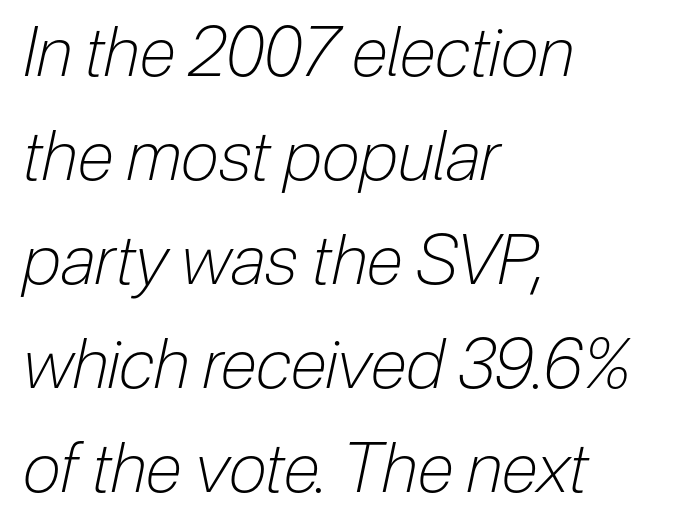
{"italic": "yes", "lean": "right", "slant_degrees": 12, "bold": "no", "weight": "light", "width": "condensed", "stroke_contrast": "low", "x_height": "medium", "monospaced": "no", "underline": "no", "align": "left", "line_spacing": "normal", "line_spacing_ratio": 1.53, "letter_spacing": "normal", "letter_spacing_em": 0.0, "glyph_px": 68}
